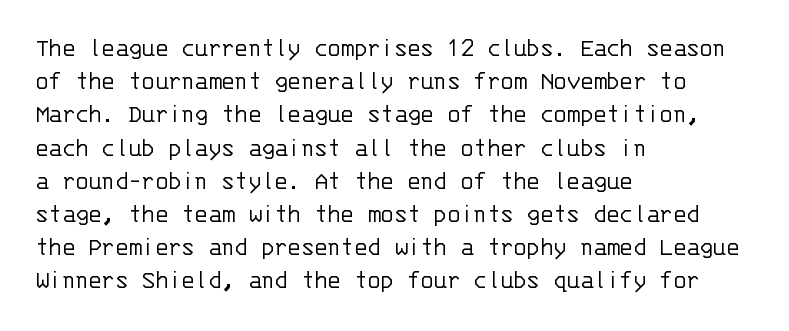
Q: Is the text bold? A: No.
Q: Is the text italic (slanted)? A: No, it is upright.
Q: Is the text underlined? A: No.
Q: How is the paragraph aligned? A: Left-aligned.
Q: Is the spacing between letters normal or unusually wide? A: Normal.
